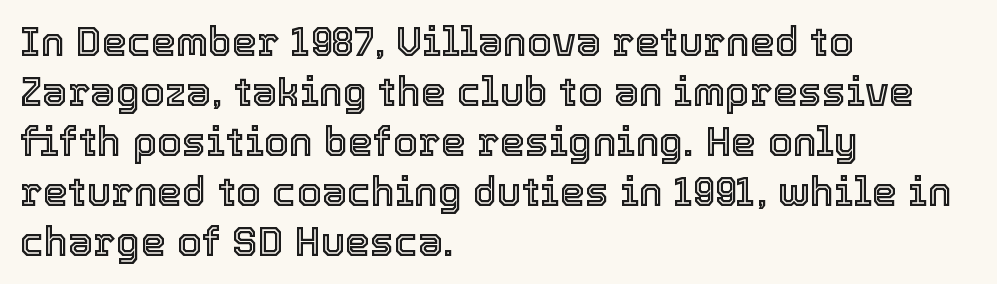
The image shows 40 px text type, upright; set left-aligned, normal line spacing (1.25x), normal letter spacing, not underlined; a medium x-height.
